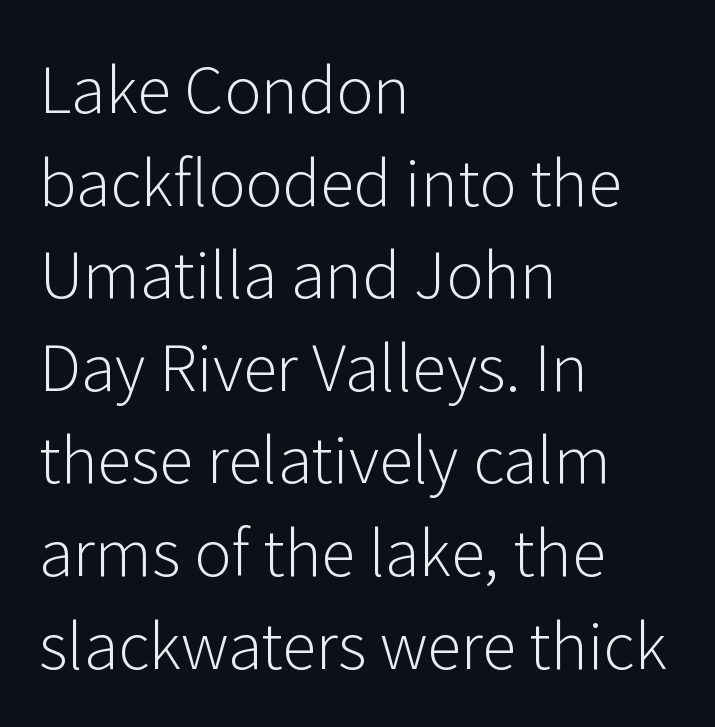
The image shows 63 px light sans-serif type, upright; set left-aligned, normal line spacing (1.47x), normal letter spacing, not underlined; low stroke contrast and a medium x-height.
